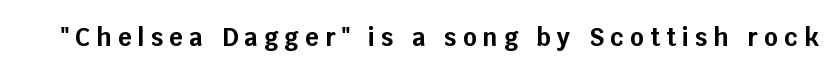
The image shows 24 px bold type, upright; set unusually wide letter spacing (+0.26 em), not underlined.
